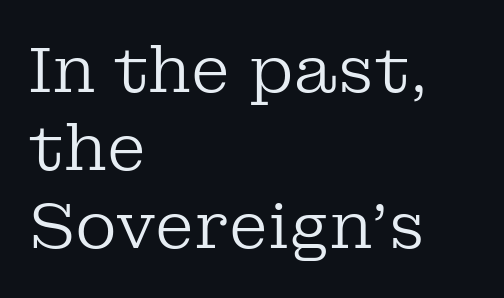
{"serif": "yes", "italic": "no", "bold": "no", "weight": "regular", "width": "normal", "stroke_contrast": "low", "x_height": "medium", "monospaced": "no", "underline": "no", "align": "left", "line_spacing_ratio": 1.22, "letter_spacing": "normal", "letter_spacing_em": 0.0, "glyph_px": 64}
